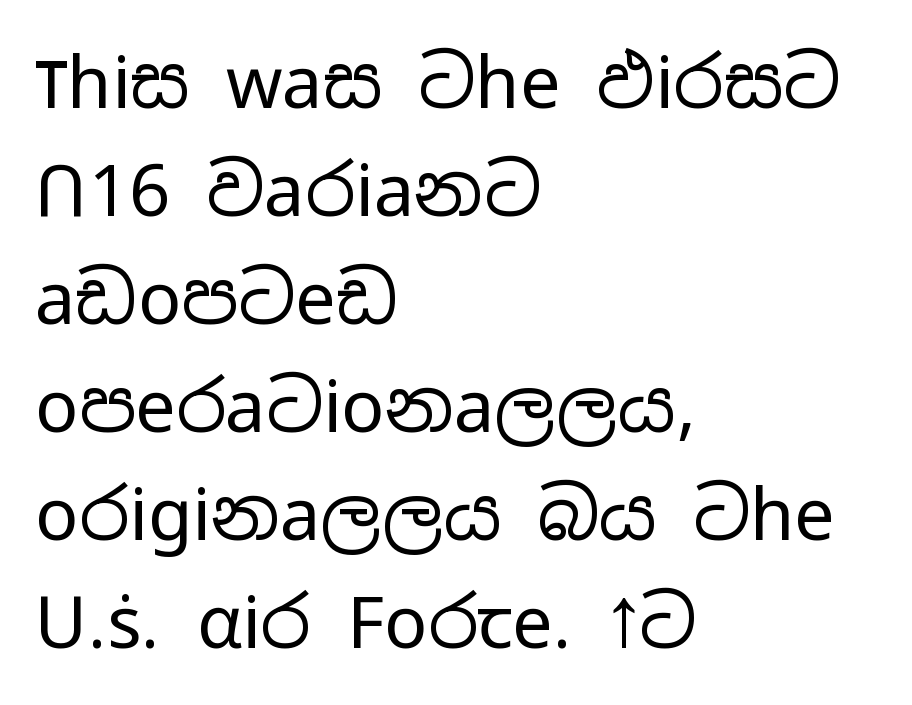
The image shows 72 px regular-weight, wide sans-serif type, upright; set left-aligned, normal line spacing (1.5x), normal letter spacing, not underlined; low stroke contrast and a medium x-height.
